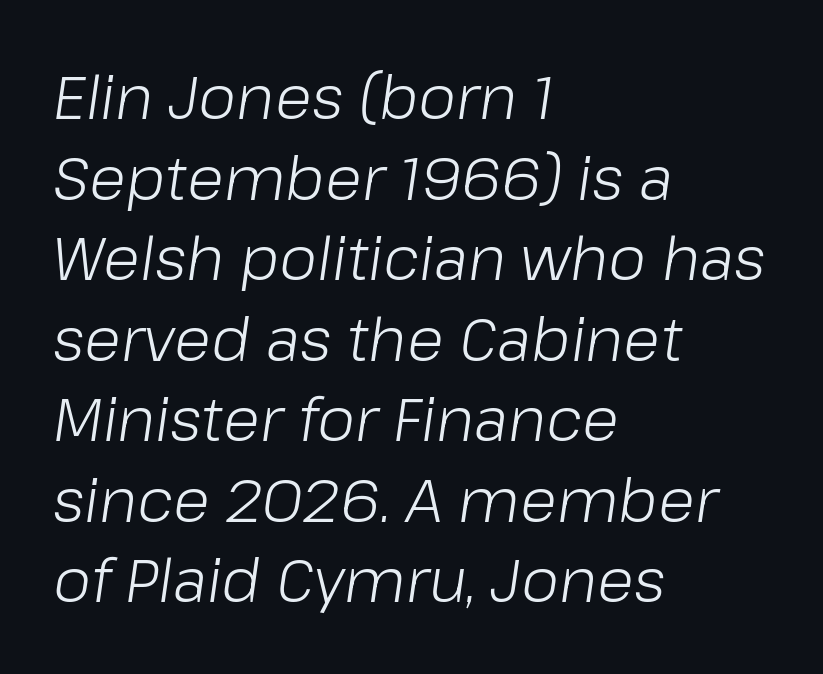
The vertical gap from one line to the next is medium. Horizontal alignment here is leftward, the default for most running prose. Character widths vary here, with narrow letters taking less room than wide ones. Short note: letters normally spaced.
